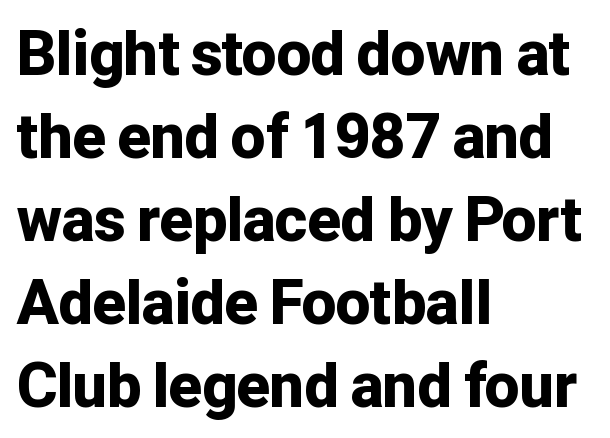
{"serif": "no", "italic": "no", "bold": "yes", "weight": "bold", "width": "normal", "stroke_contrast": "low", "x_height": "medium", "monospaced": "no", "underline": "no", "align": "left", "line_spacing": "normal", "line_spacing_ratio": 1.36, "letter_spacing": "normal", "letter_spacing_em": 0.0, "glyph_px": 61}
